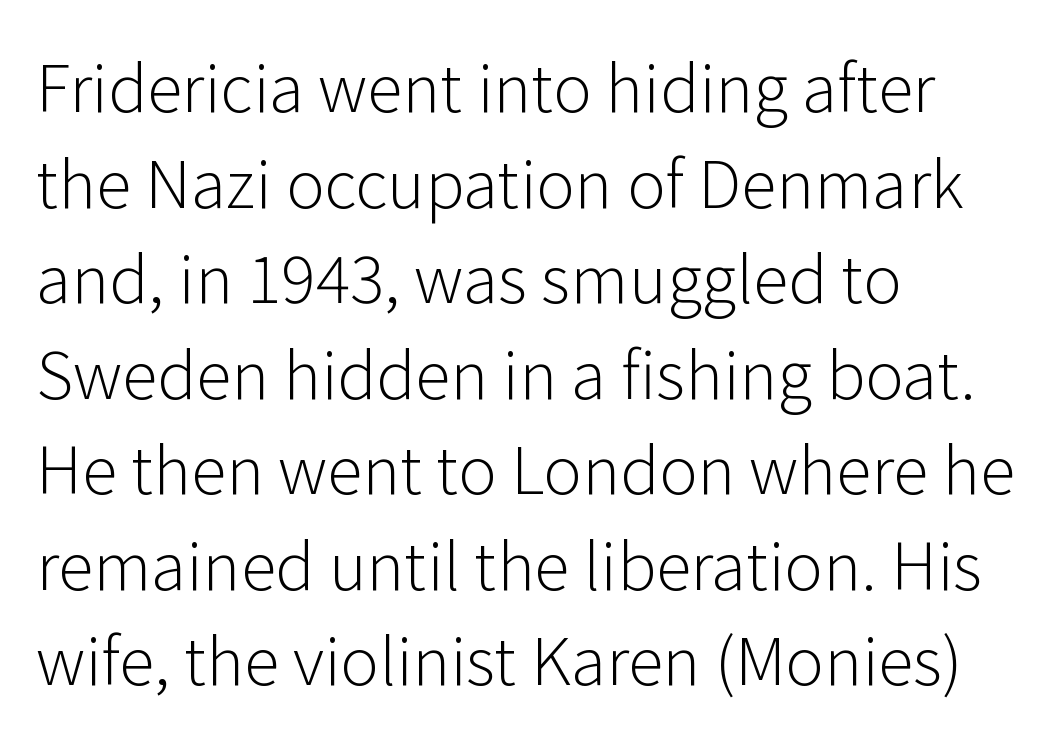
The image shows 65 px light sans-serif type, upright; set left-aligned, normal line spacing (1.47x), normal letter spacing, not underlined; low stroke contrast and a medium x-height.
